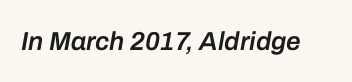
The image shows 26 px text type, italic (leaning right); set normal letter spacing, not underlined.
